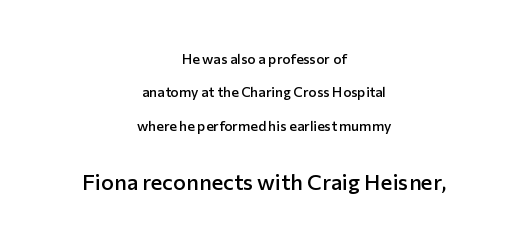
{"italic": "no", "bold": "semi", "underline": "no", "align": "center", "line_spacing": "loose", "line_spacing_ratio": 2.39, "letter_spacing": "normal", "letter_spacing_em": 0.0, "larger_block": "second", "size_ratio": 1.57, "glyph_px": 22}
